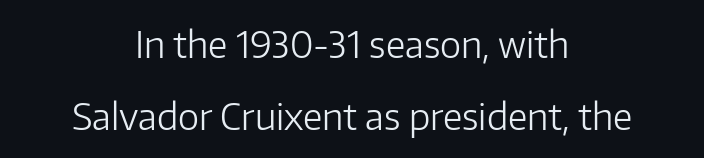
The image shows 36 px light sans-serif type, upright; set centered, loose line spacing (1.99x), normal letter spacing, not underlined; low stroke contrast and a medium x-height.
